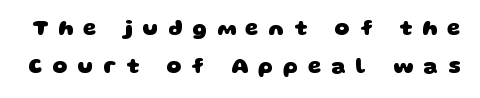
The image shows 21 px bold type; set line spacing 1.81x, unusually wide letter spacing (+0.48 em), not underlined.
